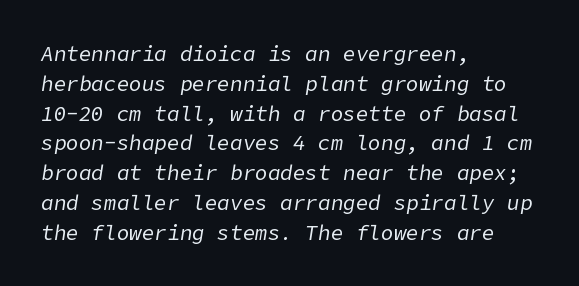
{"italic": "yes", "lean": "right", "slant_degrees": 9, "bold": "no", "underline": "no", "align": "left", "line_spacing": "normal", "line_spacing_ratio": 1.42, "letter_spacing": "normal", "letter_spacing_em": 0.0, "glyph_px": 21}
